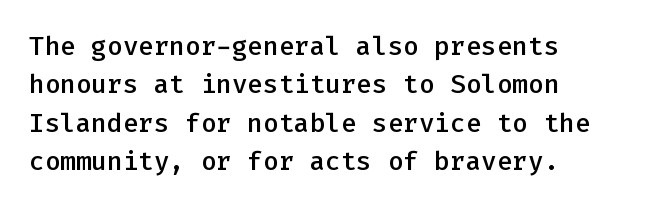
The lines are quadded left. Short note: letters normally spaced. Just letters on the line, the space beneath them empty. Look at the stroke-to-counter ratio: somewhat heavy, a semibold. Regular leading.
